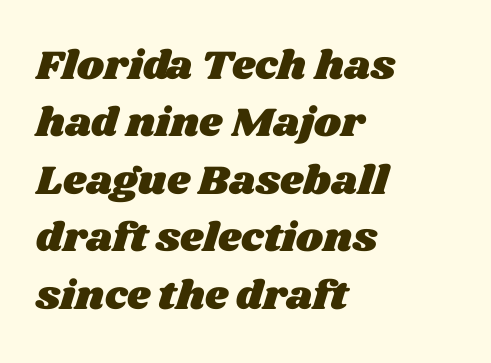
Q: Is the text underlined? A: No.
Q: How is the paragraph aligned? A: Left-aligned.
Q: Is the spacing between letters normal or unusually wide? A: Normal.
Q: Is the spacing between lines tight, normal or loose? A: Normal.
Q: Width (condensed, normal, or wide)? A: Wide.
Q: Stroke contrast? A: Medium.
Q: x-height? A: Large.
Q: Monospaced? A: No.
